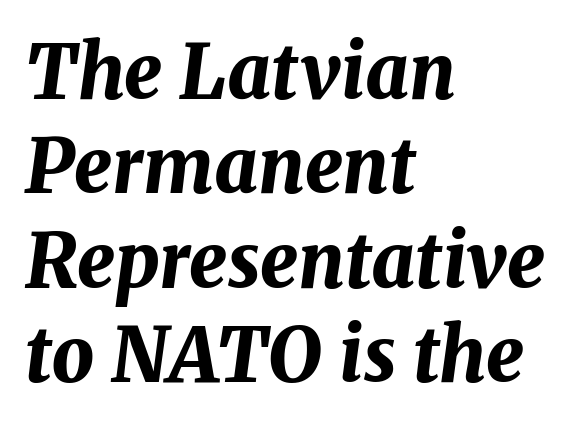
Nobody drew a line under any word here. Observe the ordinary spacing: letters are neighbours, not strangers. Visually the block forms a straight wall on the left and a jagged coastline on the right. Is there much room between lines? A standard amount, neither cramped nor airy. Characters are canted at an angle relative to the baseline's perpendicular.
